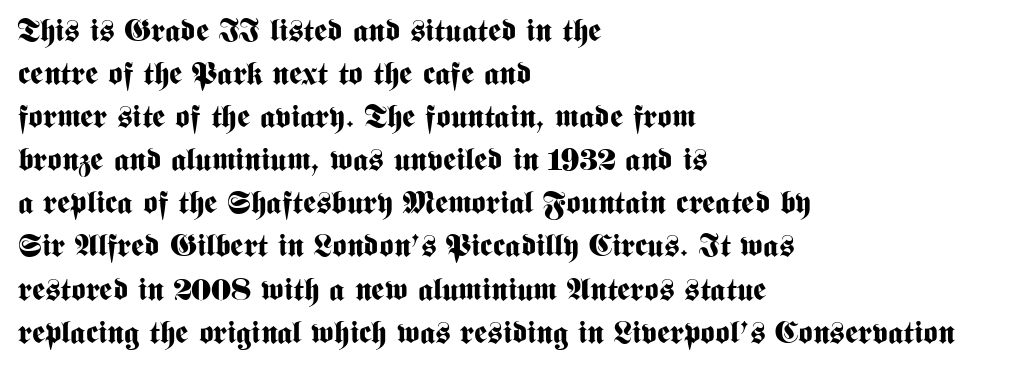
Does the weight exceed regular? Yes, all the way to bold. Stroke terminals: plain, sans-serif. This rendering uses left alignment, leaving the right contour irregular. The font's upright variant was chosen for this text. Letters rest on an invisible, unmarked baseline.
